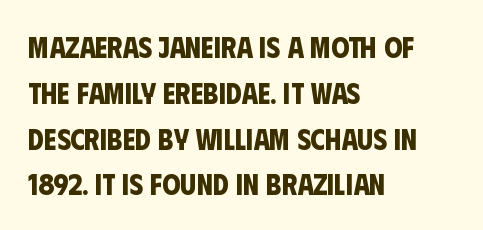
{"serif": "no", "bold": "yes", "weight": "bold", "width": "condensed", "stroke_contrast": "low", "x_height": "large", "monospaced": "no", "underline": "no", "align": "left", "line_spacing": "normal", "line_spacing_ratio": 1.58, "letter_spacing": "normal", "letter_spacing_em": 0.0, "glyph_px": 29}
